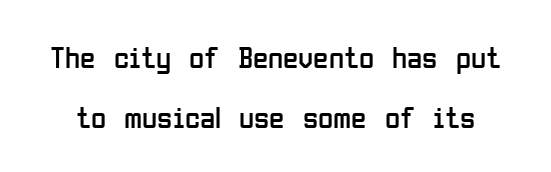
The axis of the letterforms is exactly vertical. Serif or sans? Sans — the stroke terminals are bare. The font is comparable to plain body text, perhaps lighter. Each row of text sits above clean, open space. Summary of vertical rhythm: relaxed, with wide interline spacing. Each letter keeps its own natural width here, so spacing adapts to shape.
